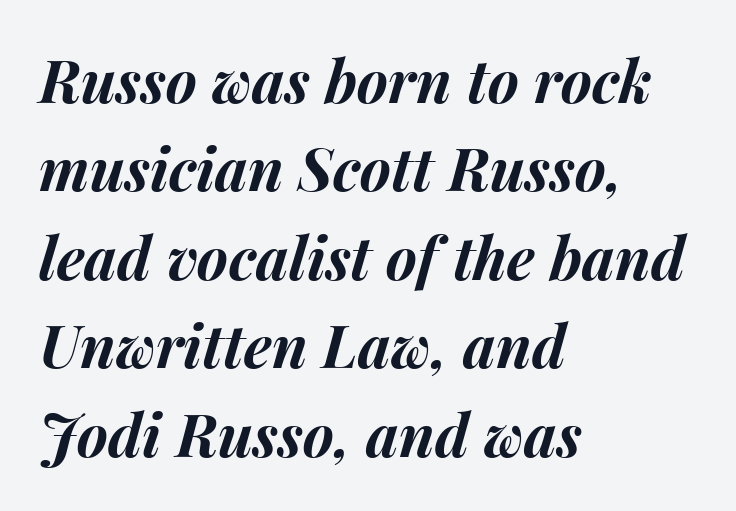
{"italic": "yes", "lean": "right", "slant_degrees": 15, "bold": "yes", "weight": "bold", "width": "normal", "stroke_contrast": "medium", "x_height": "medium", "monospaced": "no", "underline": "no", "align": "left", "line_spacing": "normal", "line_spacing_ratio": 1.5, "letter_spacing": "normal", "letter_spacing_em": 0.0, "glyph_px": 59}
